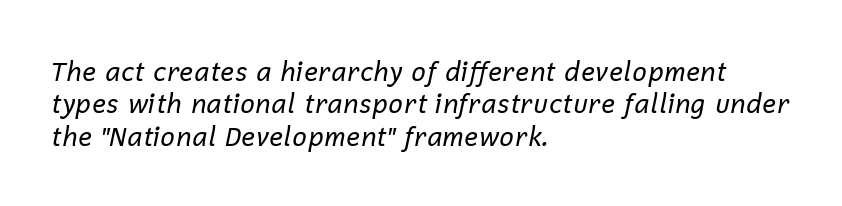
{"italic": "yes", "lean": "right", "slant_degrees": 12, "bold": "no", "underline": "no", "align": "left", "line_spacing": "normal", "line_spacing_ratio": 1.25, "letter_spacing": "normal", "letter_spacing_em": 0.0, "glyph_px": 26}
